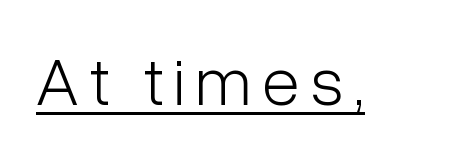
The image shows 69 px light, condensed sans-serif type, upright; set underlined; low stroke contrast and a medium x-height.
